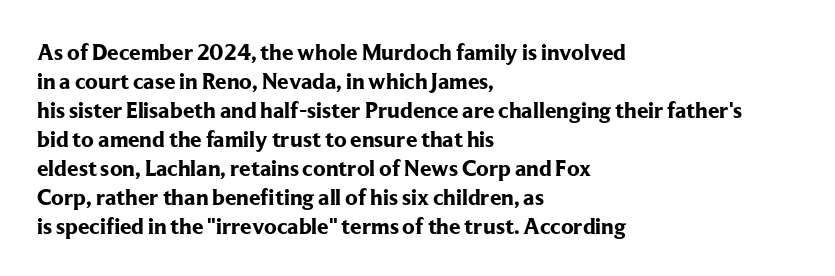
{"italic": "no", "bold": "yes", "underline": "no", "align": "left", "line_spacing": "normal", "line_spacing_ratio": 1.26, "letter_spacing": "normal", "letter_spacing_em": 0.0, "glyph_px": 23}
